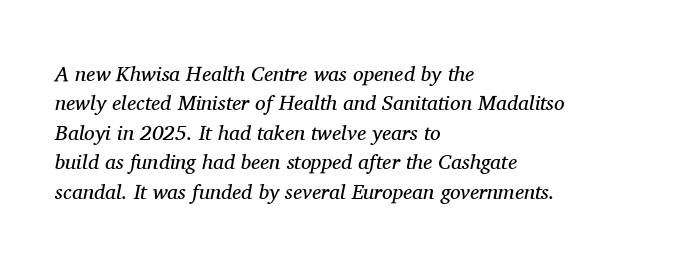
{"italic": "yes", "lean": "right", "slant_degrees": 11, "bold": "no", "underline": "no", "align": "left", "line_spacing": "normal", "line_spacing_ratio": 1.4, "letter_spacing": "normal", "letter_spacing_em": 0.0, "glyph_px": 21}
